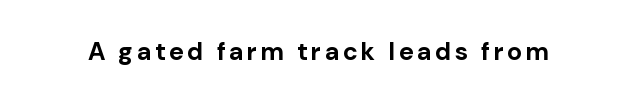
The image shows 25 px bold type, upright; set not underlined.
